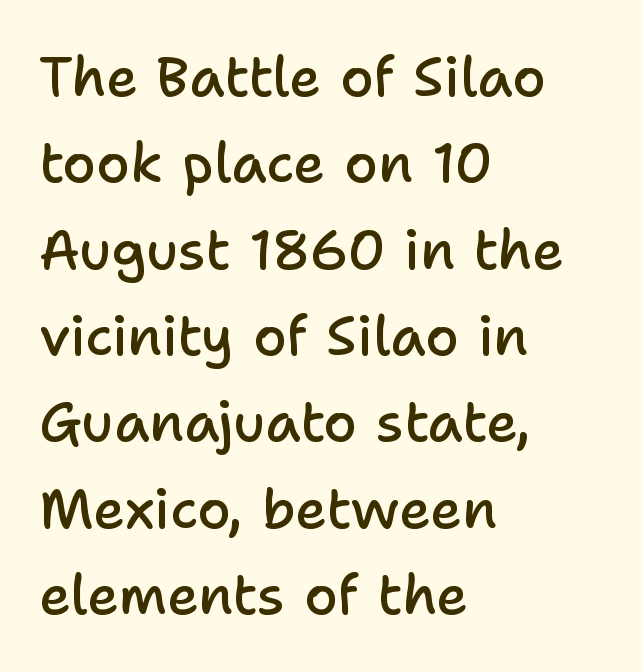
The image shows 55 px semibold sans-serif type, upright; set left-aligned, normal line spacing (1.57x), normal letter spacing, not underlined; low stroke contrast and a medium x-height.
